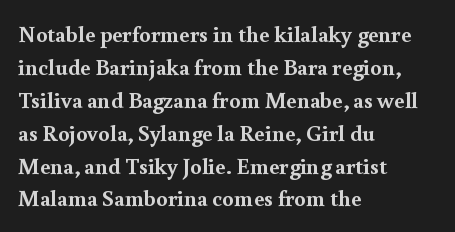
The gaps between neighbouring characters are ordinary and unremarkable. A dark, heavy texture on the line: the type is bold. Leftover space on each line is placed entirely after the last word. Reading down the column, the eye jumps a familiar distance to each next line. This is the regular roman posture of the typeface.
